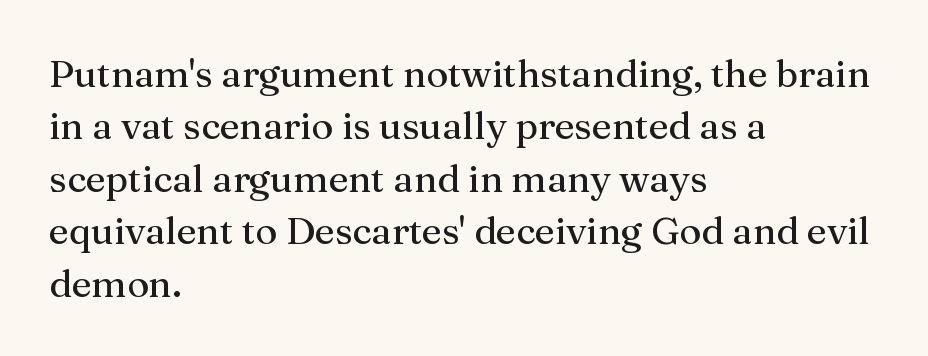
{"serif": "yes", "italic": "no", "bold": "no", "weight": "regular", "width": "normal", "stroke_contrast": "medium", "x_height": "medium", "monospaced": "no", "underline": "no", "align": "left", "line_spacing": "normal", "line_spacing_ratio": 1.38, "letter_spacing": "normal", "letter_spacing_em": 0.0, "glyph_px": 38}
